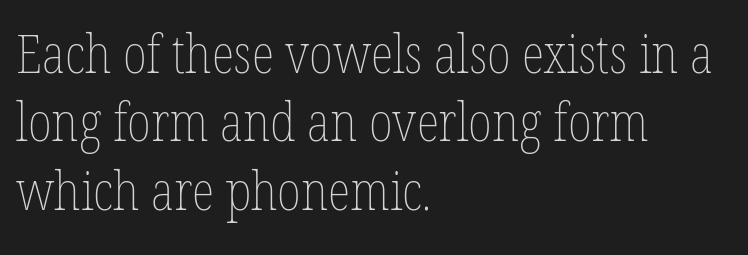
Q: Is the text bold? A: No.
Q: Is the text italic (slanted)? A: No, it is upright.
Q: Is the text underlined? A: No.
Q: How is the paragraph aligned? A: Left-aligned.
Q: Is the spacing between letters normal or unusually wide? A: Normal.
Q: Is the spacing between lines tight, normal or loose? A: Normal.
Q: Width (condensed, normal, or wide)? A: Condensed.
Q: Stroke contrast? A: Low.
Q: x-height? A: Medium.
Q: Monospaced? A: No.
